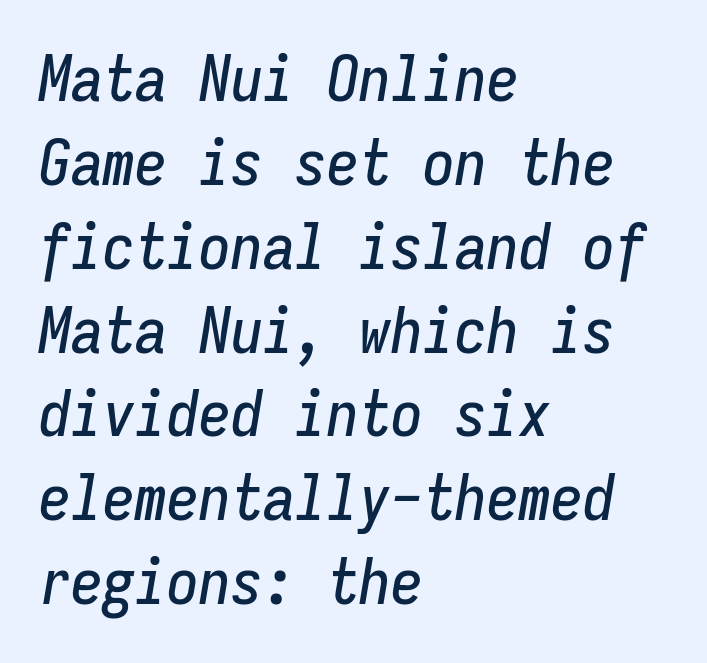
Between one letter and the next there's only the usual sliver of space. Think of a typewriter: that constant character pitch is what you see here. Whoever set this chose a conventional vertical rhythm. Slanted lettering throughout. A classic flush-left, rag-right setting is used for this passage.
